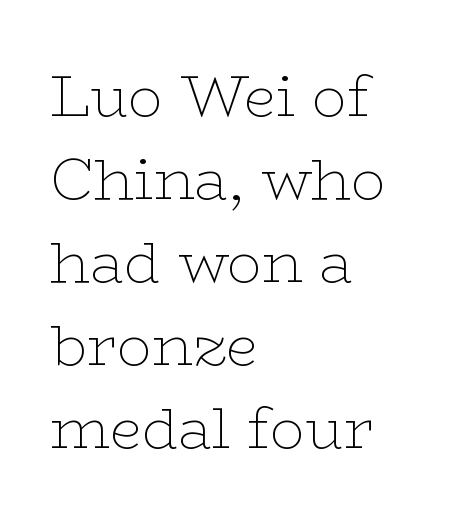
Stems and bowls with no extra thickness — not bold. Words appear dense and cohesive because spacing is normal. Notice how the stems are strictly vertical — no italics here. A typesetter would call this proportional, since set widths differ per character. The paragraph shown leans on its left margin.
